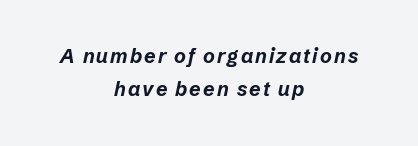
The lines are quadded center. Thick stems and heavy bowls — unmistakably bold. Quick note: underline off. The block of text has a typical density, with ordinary space between rows.
